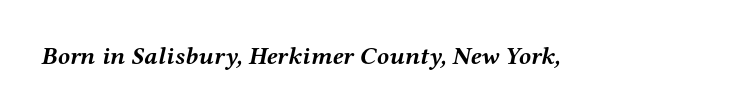
Q: Is the text bold? A: Yes.
Q: Is the text italic (slanted)? A: Yes, it leans right by about 12 degrees.
Q: Is the text underlined? A: No.
Q: Is the spacing between letters normal or unusually wide? A: Normal.
